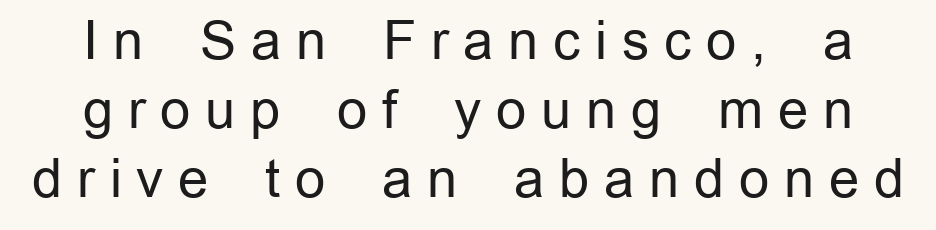
The image shows 53 px regular-weight sans-serif type, upright; set normal line spacing (1.3x), unusually wide letter spacing (+0.28 em), not underlined; low stroke contrast and a medium x-height.
